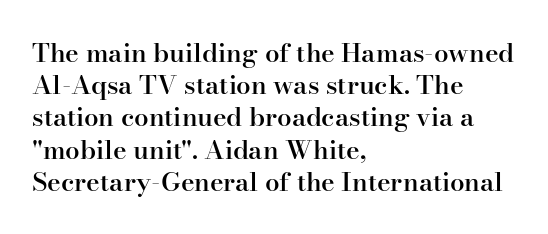
Italic? Not at all — the glyphs are vertical. The space beneath each line is pristine and unruled. Stems and bowls a touch heavier than normal — semibold. The paragraph shown leans on its left margin.
